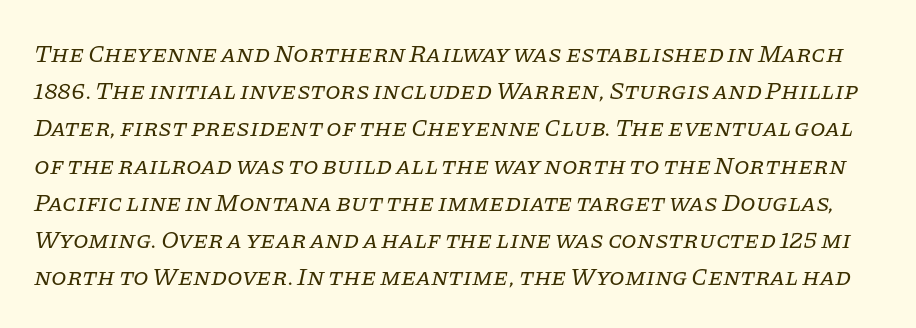
The image shows 25 px text type, italic (leaning right); set normal line spacing (1.49x), normal letter spacing, not underlined.
